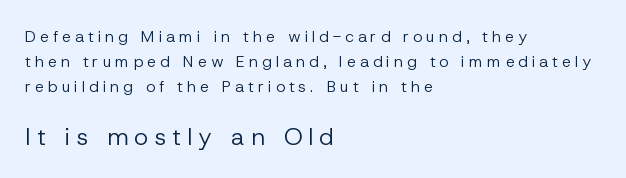
The image shows 24 px text type, upright; set left-aligned, normal line spacing (1.57x), unusually wide letter spacing (+0.25 em), not underlined; the second (bottom) block is 1.5x larger.
